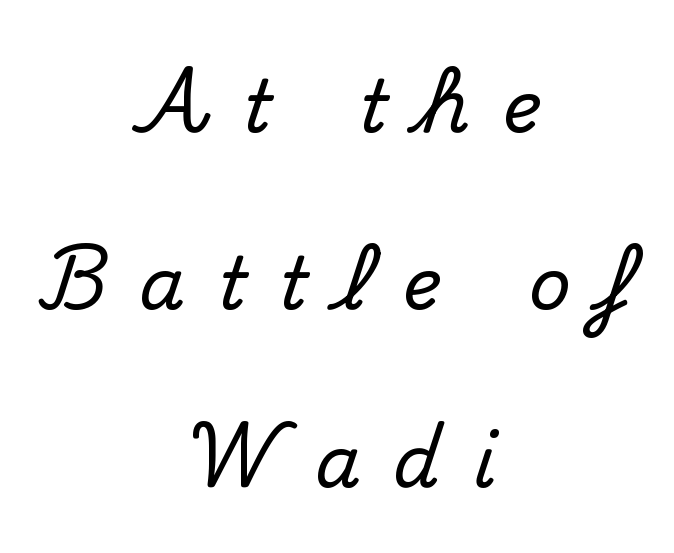
Q: Is the text italic (slanted)? A: Yes.
Q: Is the typeface a serif or a sans-serif typeface? A: Serif.
Q: Is the text underlined? A: No.
Q: How is the paragraph aligned? A: Centered.
Q: Is the spacing between letters normal or unusually wide? A: Unusually wide.
Q: Is the spacing between lines tight, normal or loose? A: Loose.
Q: Width (condensed, normal, or wide)? A: Normal.
Q: Stroke contrast? A: Medium.
Q: x-height? A: Small.
Q: Monospaced? A: No.
